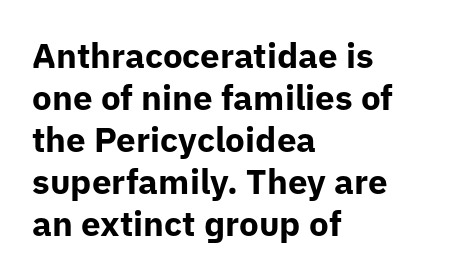
The passage shown has conventional tracking throughout. Do the characters align in a grid? No, the font is proportional. This sample uses an upright cut, with every glyph sitting square on the baseline. Weight: bold. The characters display no serif detailing; their extremities are plain.
